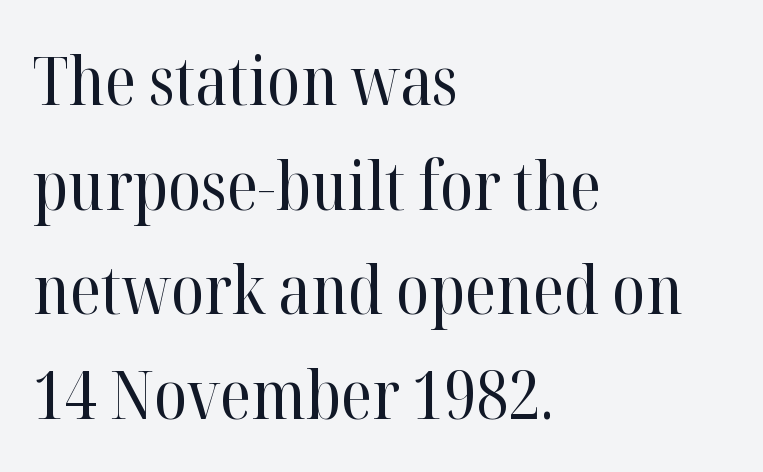
Q: Is the text bold? A: No.
Q: Is the text italic (slanted)? A: No, it is upright.
Q: Is the typeface a serif or a sans-serif typeface? A: Serif.
Q: Is the text underlined? A: No.
Q: How is the paragraph aligned? A: Left-aligned.
Q: Is the spacing between letters normal or unusually wide? A: Normal.
Q: Is the spacing between lines tight, normal or loose? A: Normal.
Q: Width (condensed, normal, or wide)? A: Normal.
Q: Stroke contrast? A: High.
Q: x-height? A: Medium.
Q: Monospaced? A: No.
